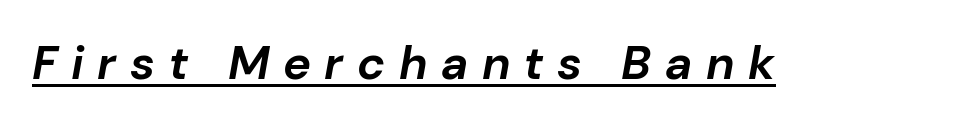
The image shows 47 px bold type, italic (leaning right); set unusually wide letter spacing (+0.29 em), underlined; low stroke contrast and a medium x-height.
